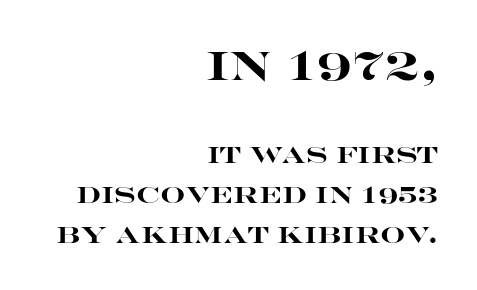
The image shows 39 px heavy, wide type, upright; set right-aligned, line spacing 1.8x, normal letter spacing, not underlined; the first (top) block is 1.77x larger; high stroke contrast and a large x-height.
